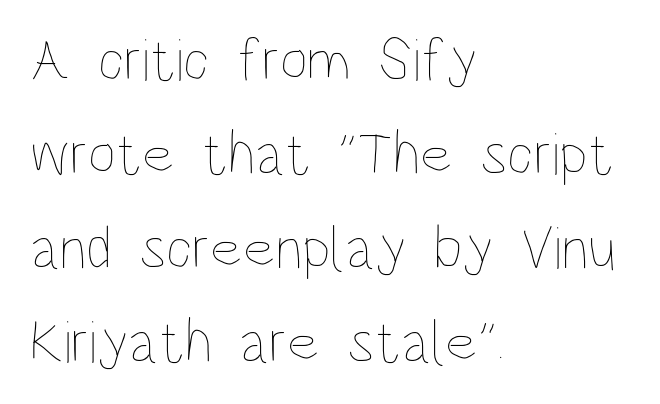
{"italic": "no", "bold": "no", "weight": "thin", "width": "condensed", "stroke_contrast": "low", "x_height": "large", "monospaced": "no", "underline": "no", "align": "left", "line_spacing": "normal", "line_spacing_ratio": 1.54, "letter_spacing": "normal", "letter_spacing_em": 0.0, "glyph_px": 61}
